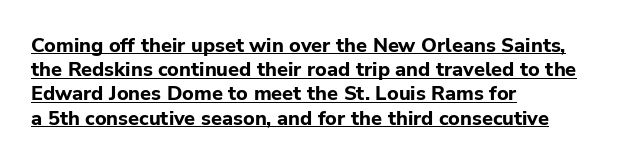
Q: Is the text bold? A: Yes.
Q: Is the text italic (slanted)? A: No, it is upright.
Q: Is the text underlined? A: Yes.
Q: How is the paragraph aligned? A: Left-aligned.
Q: Is the spacing between letters normal or unusually wide? A: Normal.
